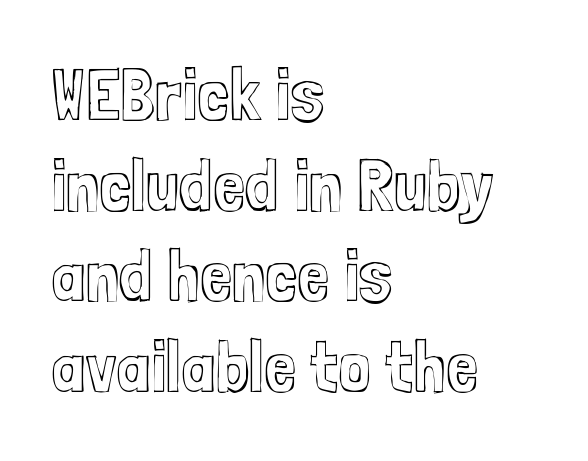
{"italic": "no", "width": "condensed", "x_height": "medium", "monospaced": "no", "underline": "no", "align": "left", "line_spacing_ratio": 1.24, "letter_spacing": "normal", "letter_spacing_em": 0.0, "glyph_px": 73}
